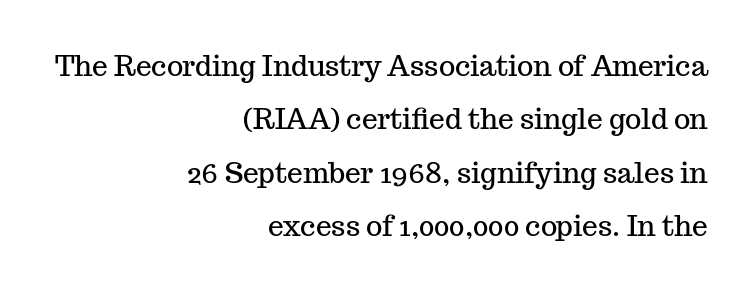
The image shows 28 px serif type, upright; set right-aligned, loose line spacing (1.91x), normal letter spacing, not underlined; medium stroke contrast and a medium x-height.
